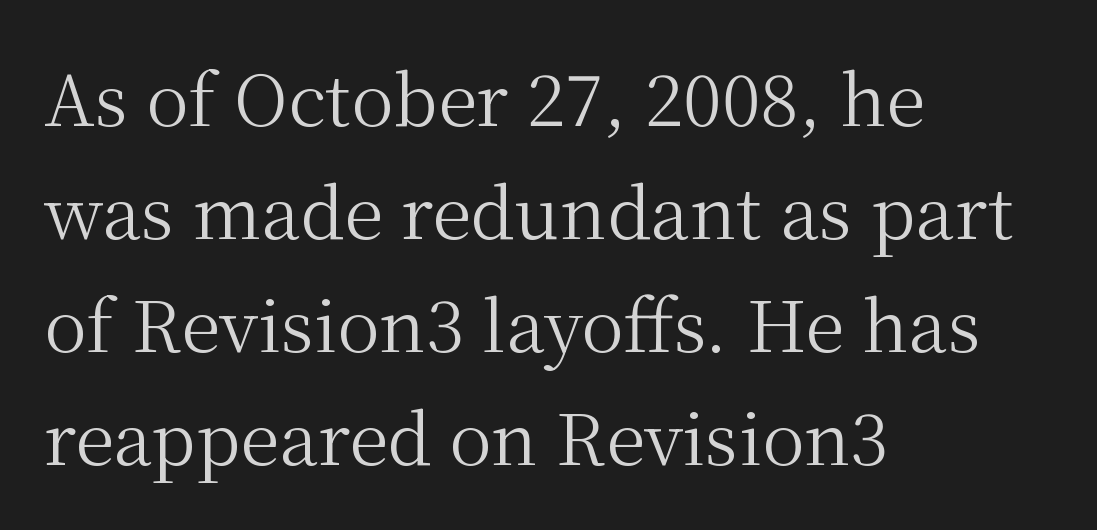
{"serif": "yes", "italic": "no", "bold": "no", "weight": "regular", "width": "normal", "stroke_contrast": "medium", "x_height": "medium", "monospaced": "no", "underline": "no", "align": "left", "line_spacing": "normal", "line_spacing_ratio": 1.59, "letter_spacing": "normal", "letter_spacing_em": 0.0, "glyph_px": 71}
